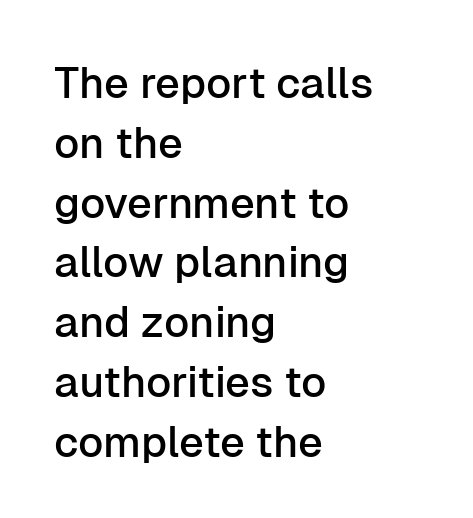
The face used here is rendered with its standard letterfit. The lines are quadded left. This block has exactly the height ordinary leading produces. Check the space under the baseline: it is left empty. A typesetter would mark this as roman, not italic.
